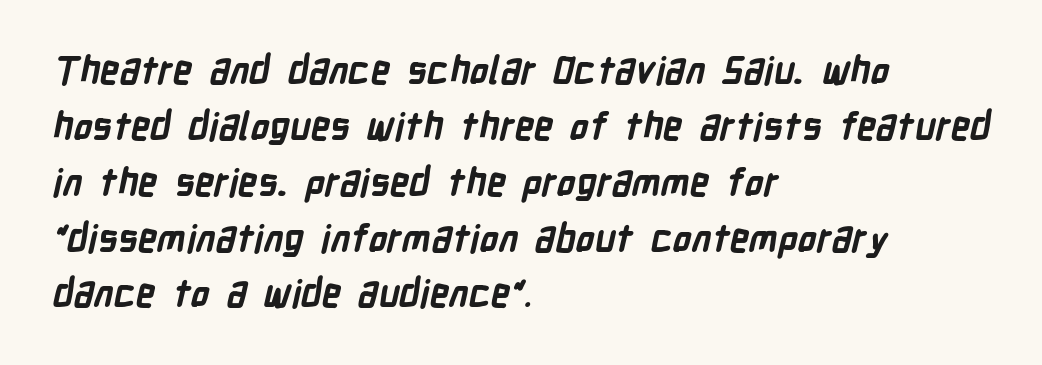
Q: Is the text bold? A: Yes.
Q: Is the typeface a serif or a sans-serif typeface? A: Sans-serif.
Q: Is the text underlined? A: No.
Q: How is the paragraph aligned? A: Left-aligned.
Q: Is the spacing between letters normal or unusually wide? A: Normal.
Q: Is the spacing between lines tight, normal or loose? A: Normal.
Q: Width (condensed, normal, or wide)? A: Condensed.
Q: Stroke contrast? A: Low.
Q: x-height? A: Medium.
Q: Monospaced? A: No.
